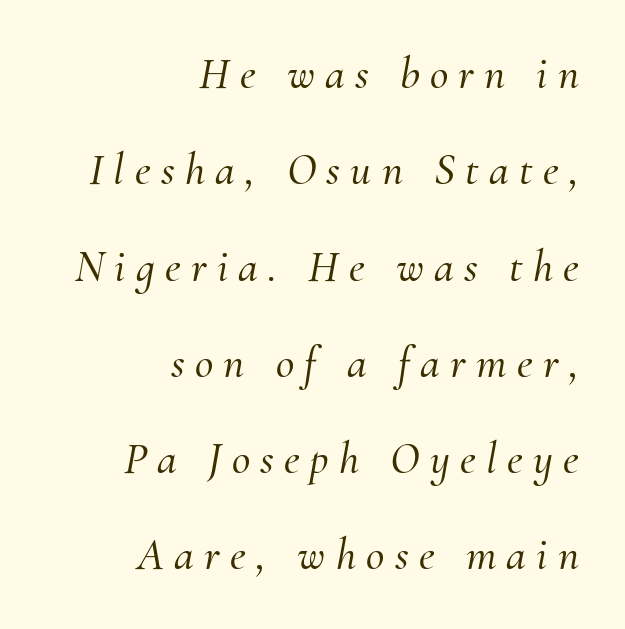
Q: Is the text italic (slanted)? A: Yes, it leans right by about 10 degrees.
Q: Is the typeface a serif or a sans-serif typeface? A: Serif.
Q: Is the text underlined? A: No.
Q: How is the paragraph aligned? A: Right-aligned.
Q: Is the spacing between letters normal or unusually wide? A: Unusually wide.
Q: Is the spacing between lines tight, normal or loose? A: Loose.
Q: Width (condensed, normal, or wide)? A: Normal.
Q: Stroke contrast? A: Medium.
Q: x-height? A: Small.
Q: Monospaced? A: No.
